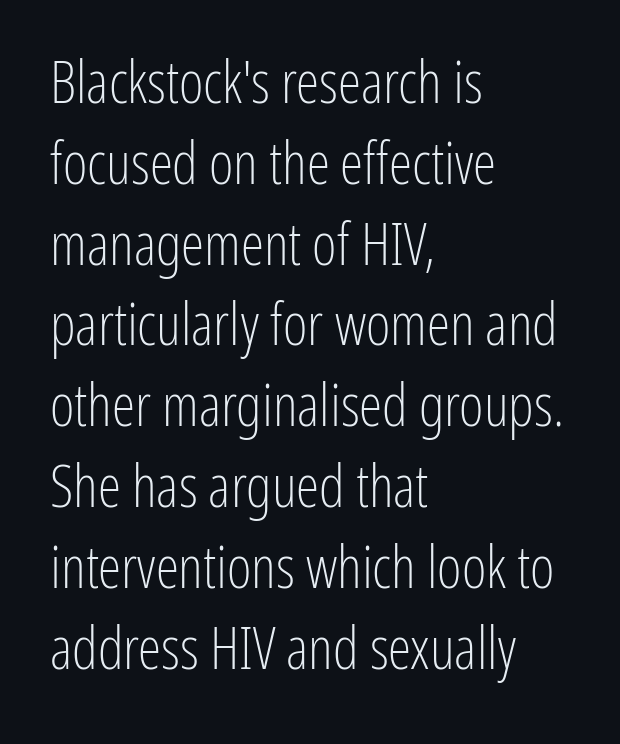
Between one letter and the next there's only the usual sliver of space. The strokes carry an ordinary text weight at most. The rag falls on the right side of this text block. Note the varied advance widths — an 'i' is clearly narrower than an 'm'.
